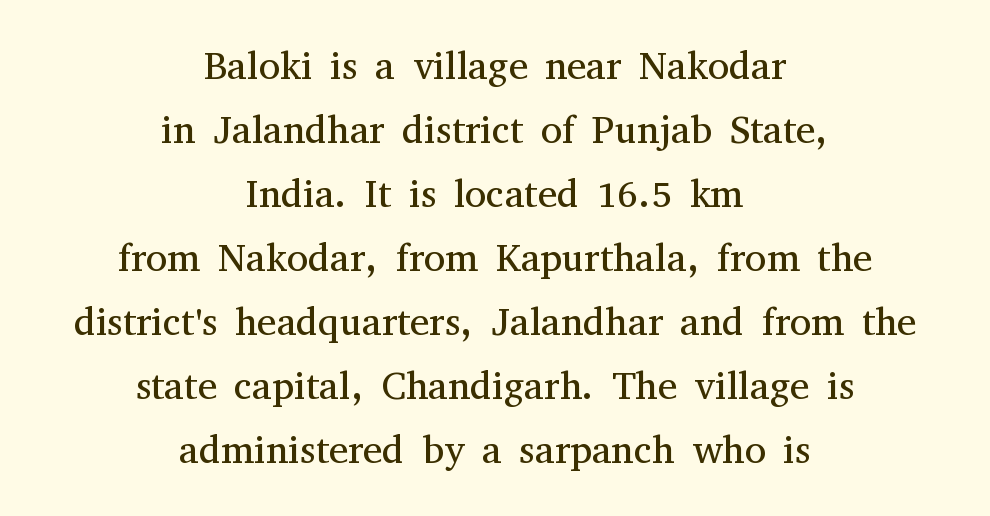
Q: Is the text bold? A: No.
Q: Is the text italic (slanted)? A: No, it is upright.
Q: Is the typeface a serif or a sans-serif typeface? A: Serif.
Q: Is the text underlined? A: No.
Q: How is the paragraph aligned? A: Centered.
Q: Is the spacing between letters normal or unusually wide? A: Normal.
Q: Is the spacing between lines tight, normal or loose? A: Normal.
Q: Width (condensed, normal, or wide)? A: Normal.
Q: Stroke contrast? A: Medium.
Q: x-height? A: Medium.
Q: Monospaced? A: No.
